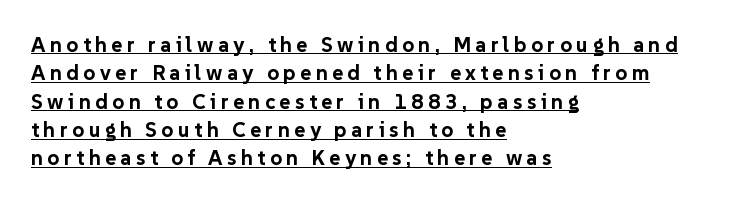
{"italic": "no", "bold": "yes", "underline": "yes", "align": "left", "line_spacing": "normal", "line_spacing_ratio": 1.35, "letter_spacing": "wide", "letter_spacing_em": 0.21, "glyph_px": 21}
